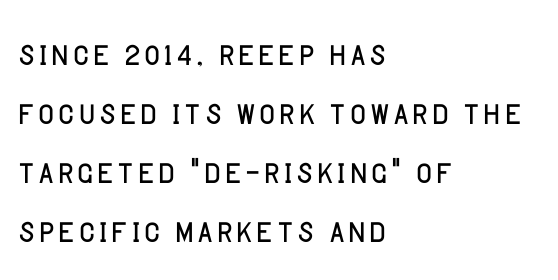
{"serif": "no", "italic": "no", "bold": "no", "weight": "light", "width": "normal", "stroke_contrast": "low", "x_height": "large", "monospaced": "no", "underline": "no", "align": "left", "line_spacing": "normal", "line_spacing_ratio": 1.34, "letter_spacing": "normal", "letter_spacing_em": 0.0, "glyph_px": 44}
